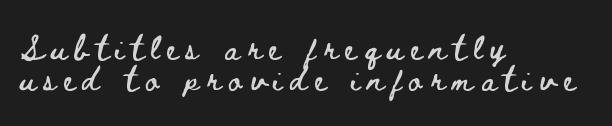
{"underline": "no", "align": "left", "line_spacing": "normal", "line_spacing_ratio": 1.31, "letter_spacing": "wide", "letter_spacing_em": 0.32, "glyph_px": 24}
